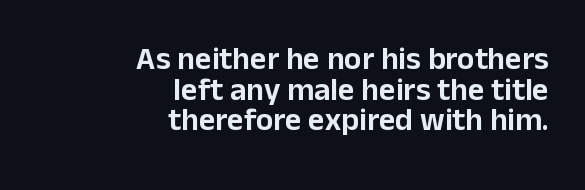
The image shows 32 px sans-serif type, upright; set right-aligned, tight line spacing (0.96x), normal letter spacing, not underlined; low stroke contrast and a medium x-height.
